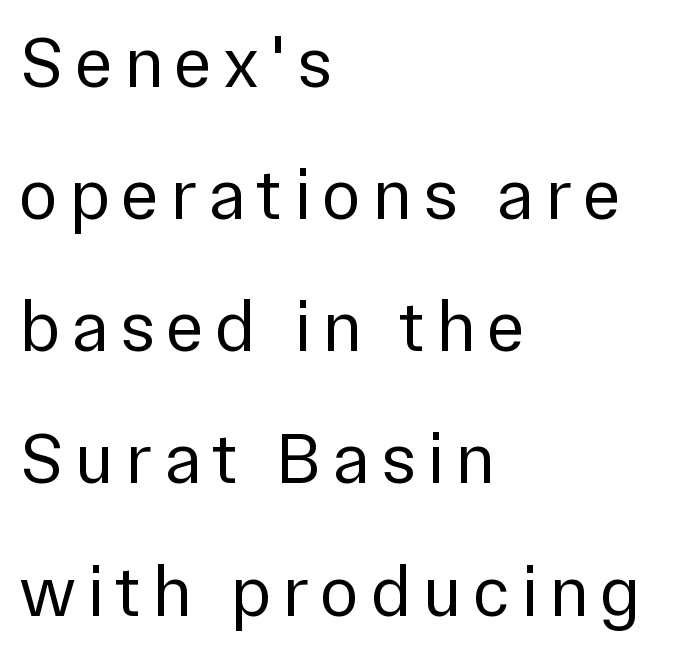
A classic flush-left, rag-right setting is used for this passage. Ordinary non-slanted type is in use. Underline: absent. The glyphs in this specimen are sans serif. The cut favours lightness, reaching ordinary text weight at its darkest. Proportional: the letters do not fall into vertical columns.
